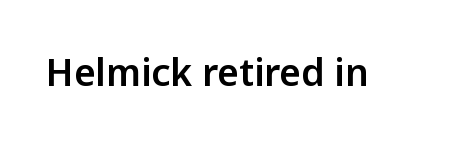
Spacing between characters is what you'd get straight out of the box. Just letters on the line, the space beneath them empty. This rendering employs a face without finishing strokes, i.e., a sans-serif. Each letter keeps its own natural width here, so spacing adapts to shape. Quick note: not italic, upright.
